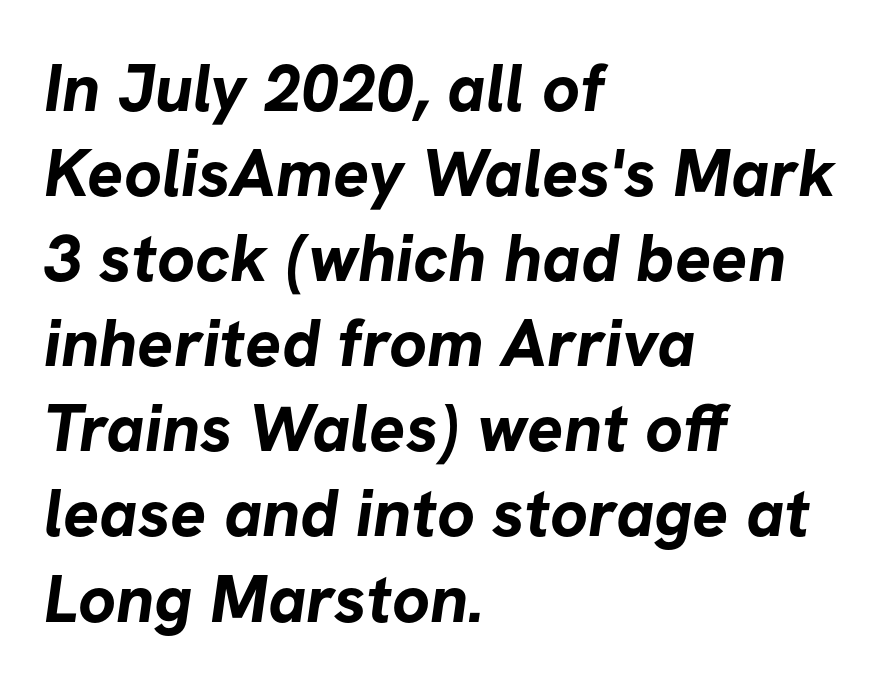
{"serif": "no", "bold": "yes", "weight": "bold", "width": "normal", "stroke_contrast": "low", "x_height": "medium", "monospaced": "no", "underline": "no", "align": "left", "line_spacing": "normal", "line_spacing_ratio": 1.27, "letter_spacing": "normal", "letter_spacing_em": 0.0, "glyph_px": 67}
